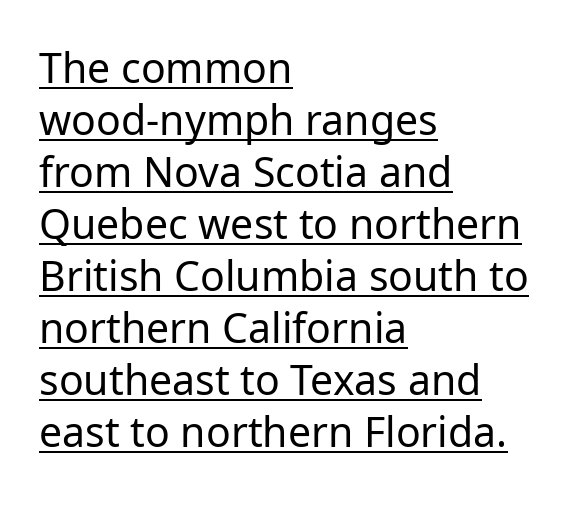
The image shows 41 px regular-weight sans-serif type, upright; set left-aligned, normal line spacing (1.27x), normal letter spacing, underlined; low stroke contrast and a medium x-height.
